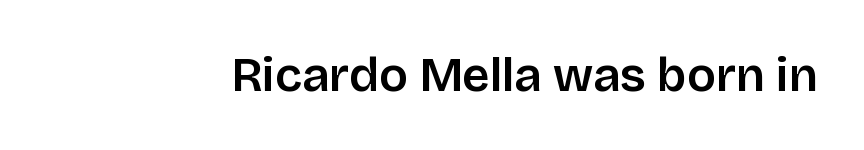
The gap between lines stays unmarked. Font category for this specimen: sans-serif. Nope, not italic — everything's standing straight. A typesetter would call this zero additional tracking. Think of a printed novel: that variable character pitch is what you see here.
